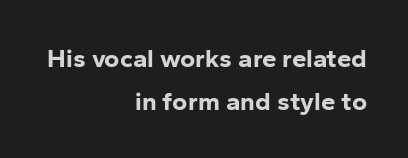
The image shows 26 px bold type, upright; set right-aligned, normal line spacing (1.64x), normal letter spacing, not underlined.
